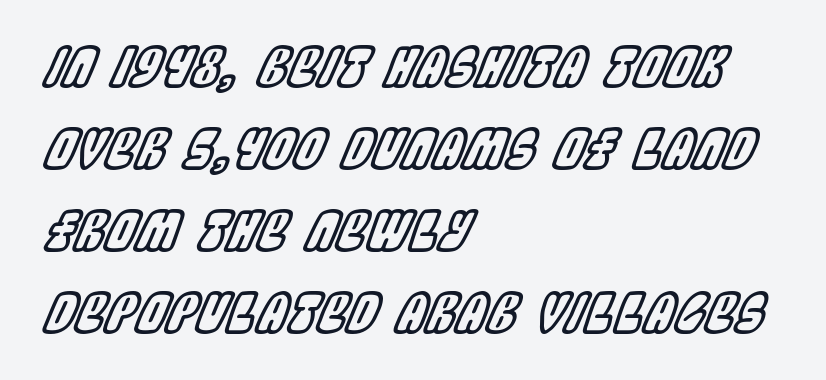
{"italic": "yes", "lean": "right", "slant_degrees": 22, "width": "condensed", "x_height": "large", "monospaced": "no", "underline": "no", "align": "left", "line_spacing": "normal", "line_spacing_ratio": 1.52, "letter_spacing": "normal", "letter_spacing_em": 0.0, "glyph_px": 54}
